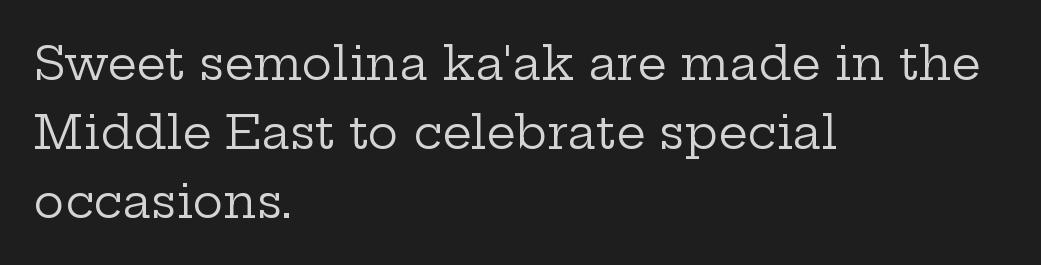
This is the regular roman posture of the typeface. Reading down the block, your eye returns to a fixed left position each line. Nothing unusual about the tracking: characters are spaced as the font intends. The space directly below the letters is spotless. Letterform terminals end in serifs throughout the passage. Summary of weight: not heavy and not bold.
